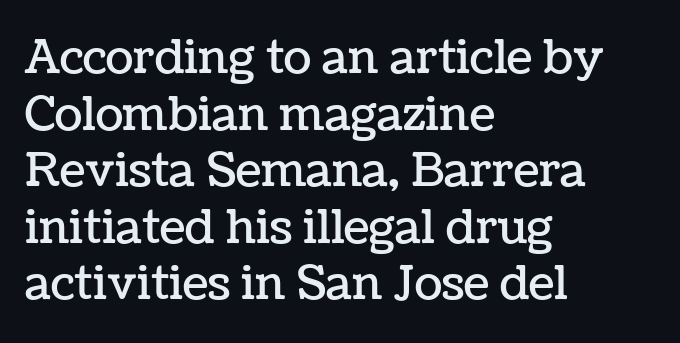
Q: Is the text italic (slanted)? A: No, it is upright.
Q: Is the text underlined? A: No.
Q: How is the paragraph aligned? A: Left-aligned.
Q: Is the spacing between letters normal or unusually wide? A: Normal.
Q: Width (condensed, normal, or wide)? A: Normal.
Q: Stroke contrast? A: Low.
Q: x-height? A: Medium.
Q: Monospaced? A: No.
